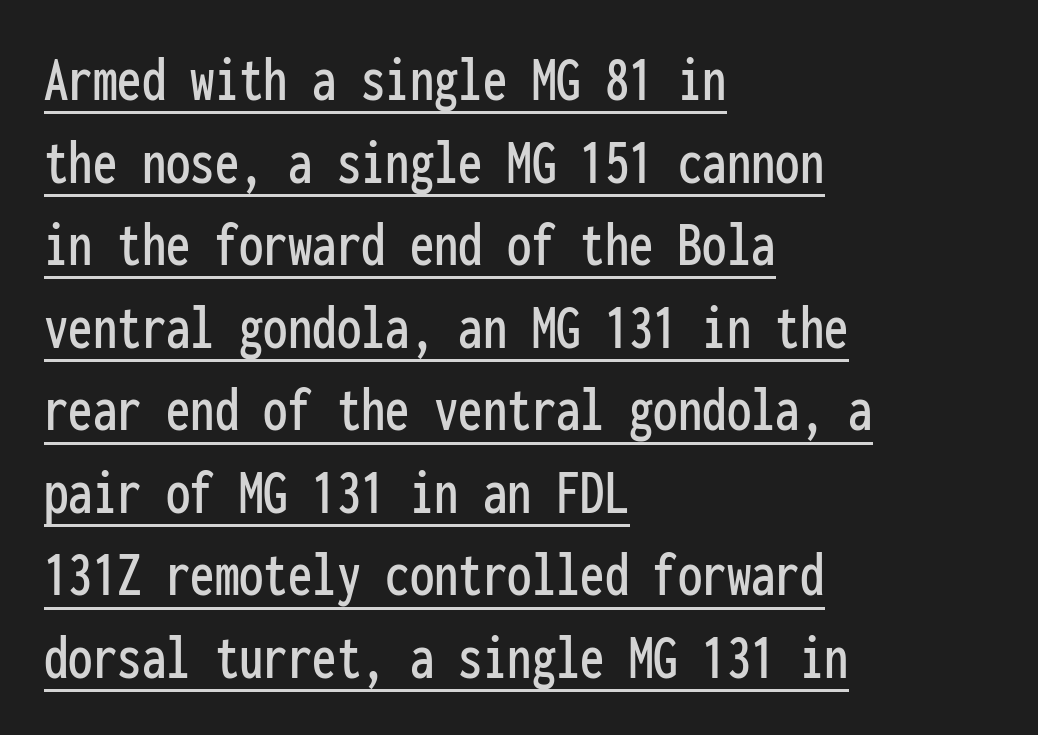
The image shows 65 px condensed sans-serif type, upright, monospaced; set left-aligned, normal line spacing (1.27x), normal letter spacing, underlined; low stroke contrast and a medium x-height.
